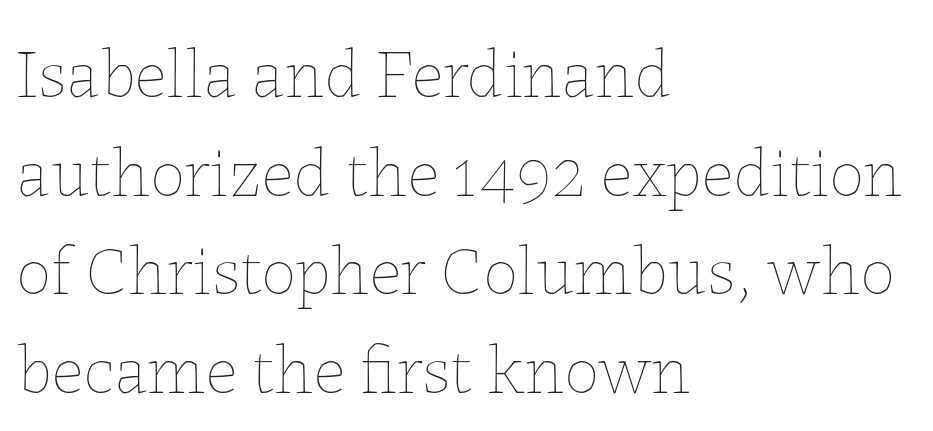
A quiet, ordinary-to-light weight characterises the typeface. This sample keeps an unexceptional amount of space between lines. A typesetter would call this proportional, since set widths differ per character. Which margin do the lines hug? The left one — the right edge is uneven. Is there any slant? The stems are plumb.
